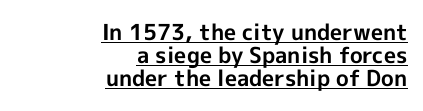
The image shows 22 px bold type, upright; set right-aligned, tight line spacing (1.05x), normal letter spacing, underlined.
